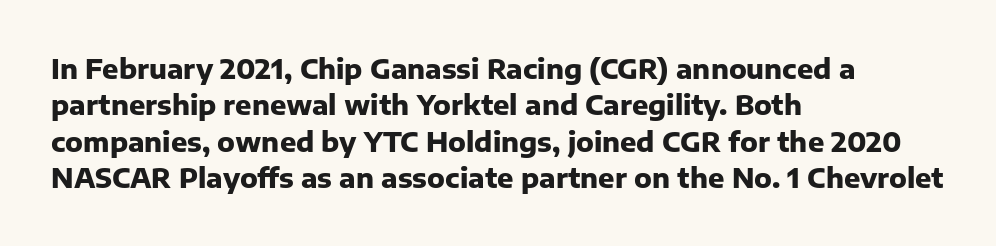
{"italic": "no", "bold": "yes", "underline": "no", "align": "left", "line_spacing": "normal", "line_spacing_ratio": 1.35, "letter_spacing": "normal", "letter_spacing_em": 0.0, "glyph_px": 27}
